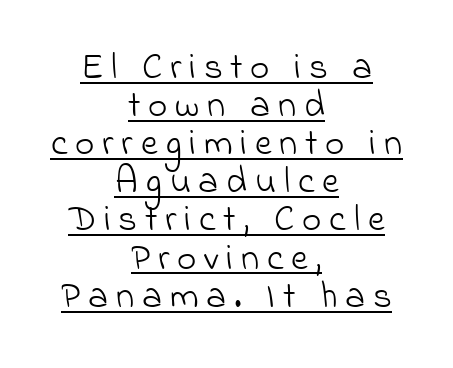
The passage shown stacks its lines with hardly any gap. The whitespace from short lines is split evenly between both sides. Compared with a typical body face, this is equally light or lighter still. Honestly, the letter spacing is so wide it's the main thing you notice. Honestly, the underline is the first thing you notice here.
